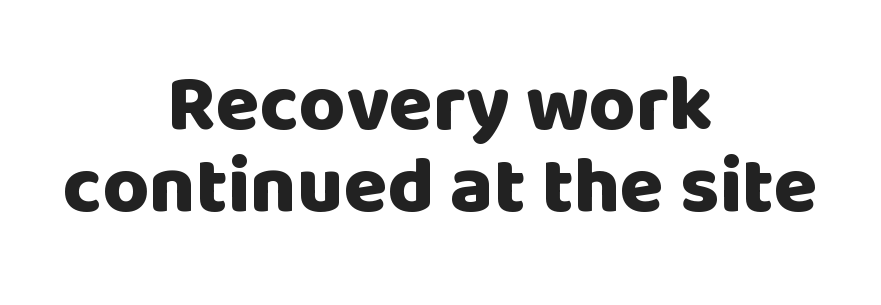
The image shows 80 px heavy sans-serif type, upright; set centered, tight line spacing (1.03x), normal letter spacing, not underlined; low stroke contrast and a large x-height.
